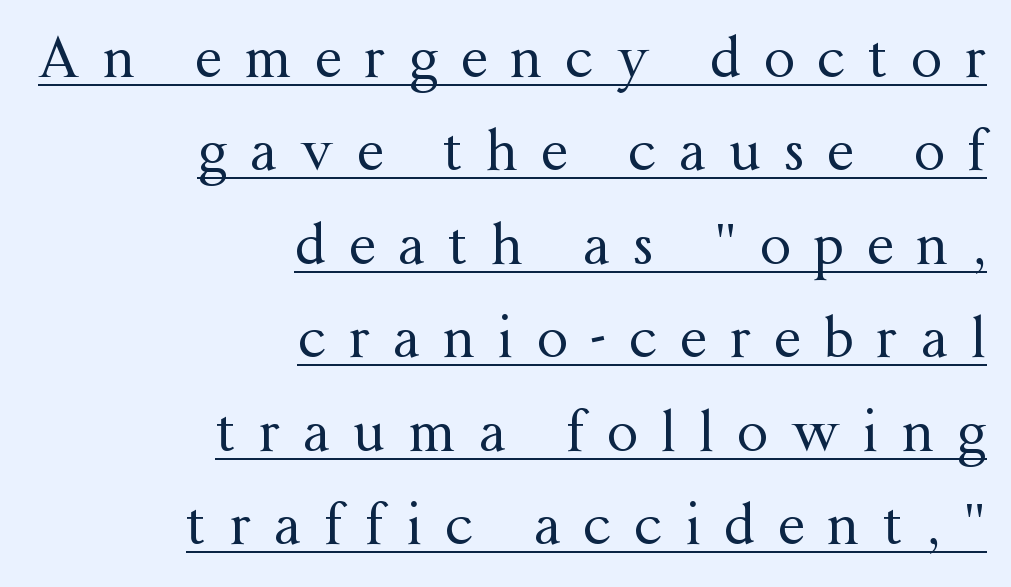
Think of a printed novel: that variable character pitch is what you see here. Vertical spacing — default. The passage shown is typeset with a serif family. The lettering is marked with a stroke running underneath it.
